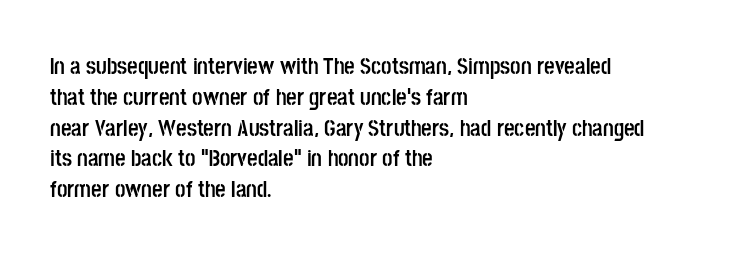
The image shows 23 px bold type, upright; set left-aligned, normal line spacing (1.34x), normal letter spacing, not underlined.
